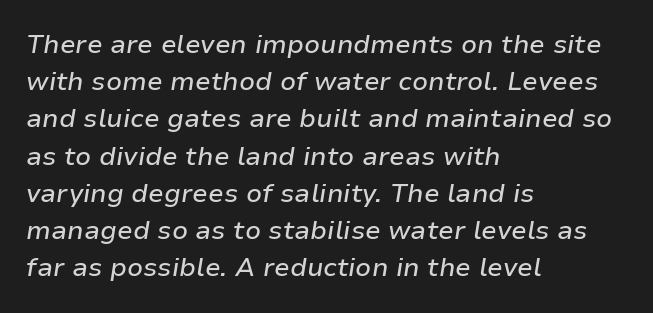
The strip under each line holds only bare page. The font's italic variant was chosen for this text. No extra tracking has been applied to these lines. This sample keeps an unexceptional amount of space between lines. This rendering uses left alignment, leaving the right contour irregular.
